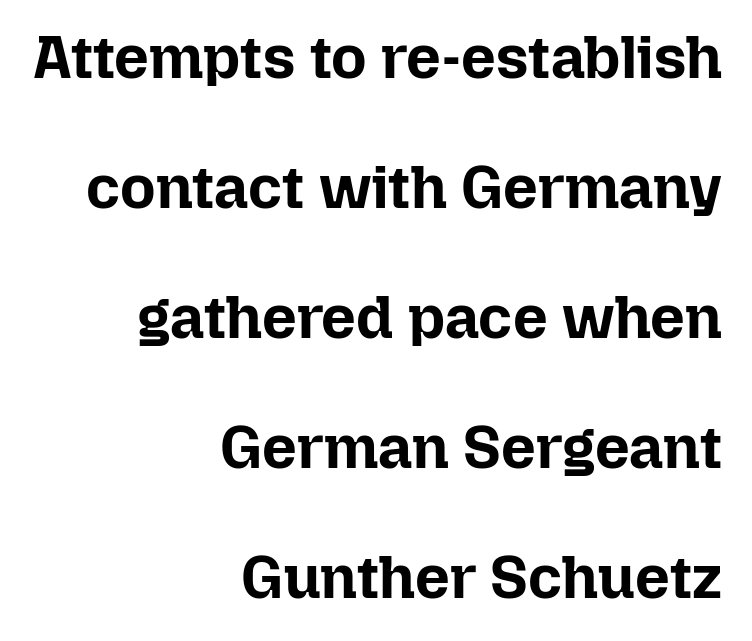
Here the designer chose a conventional face with non-uniform glyph widths. Is the letter spacing exaggerated? No — it looks like the ordinary default. This sample is right-justified, so line beginnings fall wherever the words allow. Quick note: underline off.
